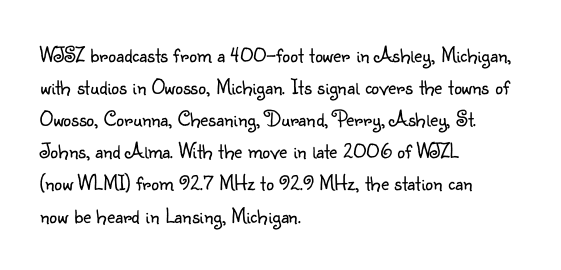
Weight: in the light-to-regular range. These lines keep a tight, regular rhythm from letter to letter. Any mark beneath the type? The region is blank. Left-aligned paragraph, ragged on the right. If you drew a line through each stem, it would be perfectly vertical. Honestly, the row spacing looks completely unremarkable.
